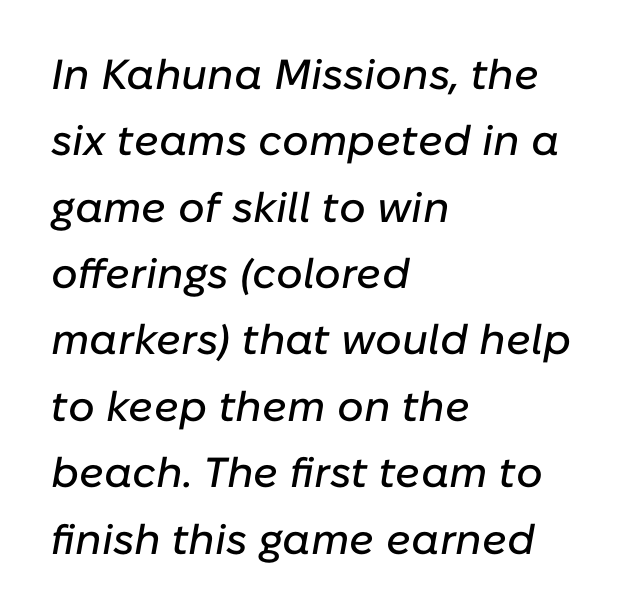
The horizontal fit of the characters is conventional and even. Each letter keeps its own natural width here, so spacing adapts to shape. It's the slanting kind of type. The passage shown stacks its lines at a standard gap.
